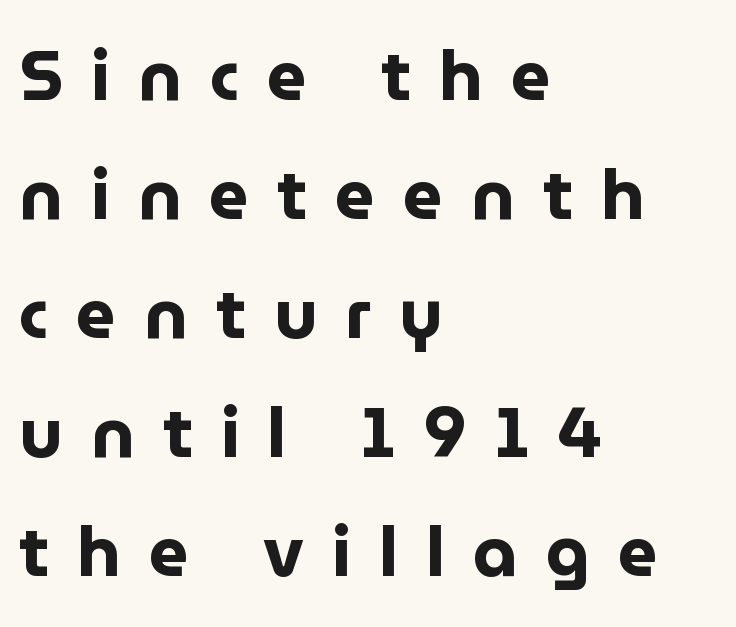
Q: Is the text bold? A: Yes.
Q: Is the text italic (slanted)? A: No, it is upright.
Q: Is the typeface a serif or a sans-serif typeface? A: Sans-serif.
Q: Is the text underlined? A: No.
Q: How is the paragraph aligned? A: Left-aligned.
Q: Is the spacing between letters normal or unusually wide? A: Unusually wide.
Q: Is the spacing between lines tight, normal or loose? A: Normal.
Q: Width (condensed, normal, or wide)? A: Normal.
Q: Stroke contrast? A: Low.
Q: x-height? A: Medium.
Q: Monospaced? A: No.
